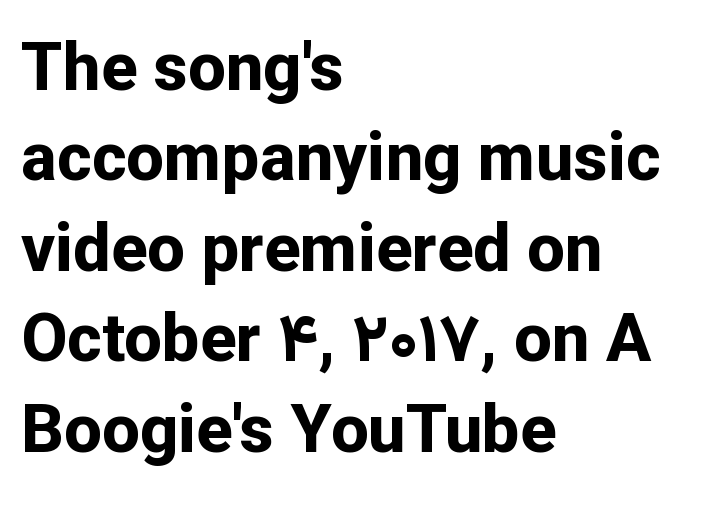
{"serif": "no", "italic": "no", "bold": "yes", "weight": "bold", "width": "normal", "stroke_contrast": "low", "x_height": "medium", "monospaced": "no", "underline": "no", "align": "left", "line_spacing": "normal", "line_spacing_ratio": 1.35, "letter_spacing": "normal", "letter_spacing_em": 0.0, "glyph_px": 67}
